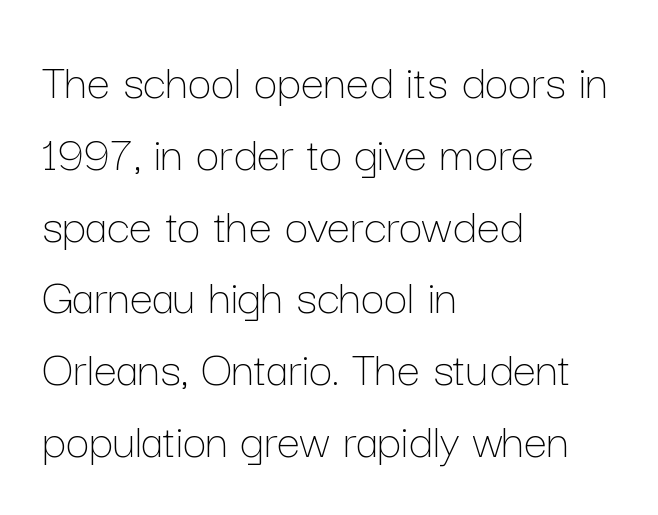
The image shows 52 px thin type, upright; set left-aligned, normal line spacing (1.38x), normal letter spacing, not underlined; low stroke contrast and a medium x-height.
